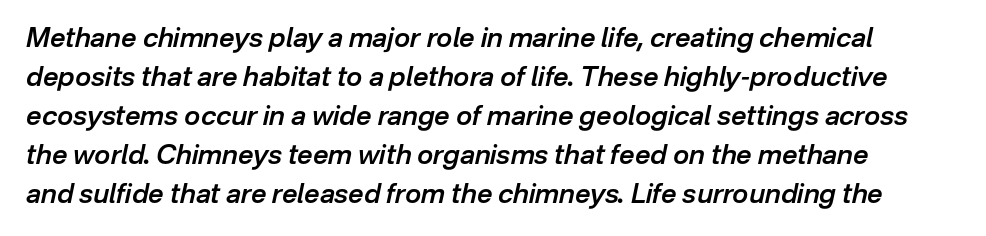
Type without underlining. Would a proofreader flag this as italicized? Yes. The strokes are fattened partway — semibold, not bold. The passage shown stacks its lines at a standard gap. Observe the ordinary spacing: letters are neighbours, not strangers.
